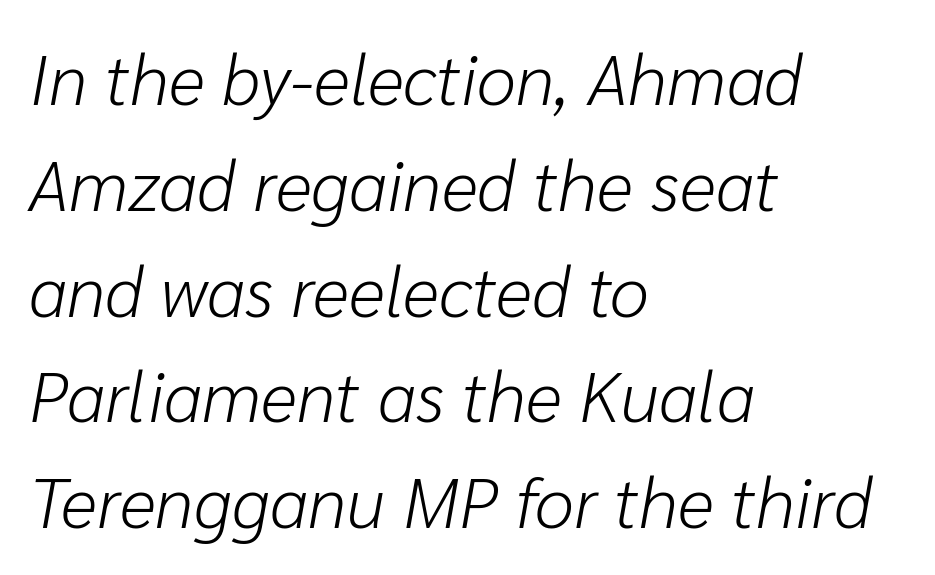
{"italic": "yes", "lean": "right", "slant_degrees": 10, "bold": "no", "weight": "light", "width": "normal", "stroke_contrast": "low", "x_height": "medium", "monospaced": "no", "underline": "no", "align": "left", "line_spacing": "normal", "line_spacing_ratio": 1.49, "letter_spacing": "normal", "letter_spacing_em": 0.0, "glyph_px": 71}
